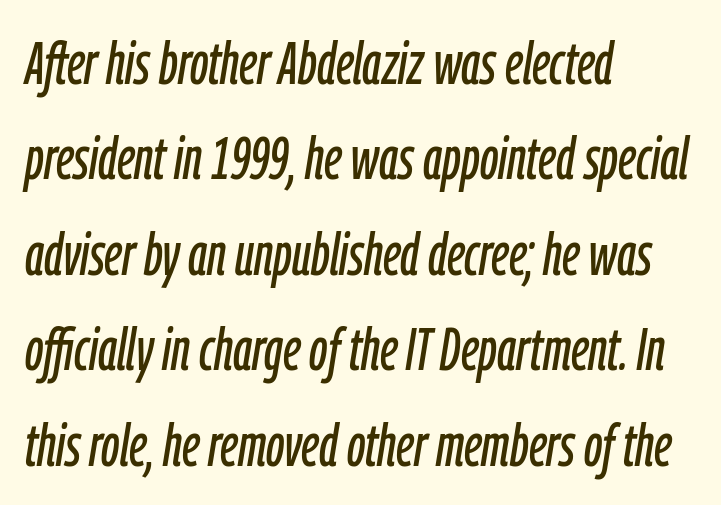
{"italic": "yes", "lean": "right", "slant_degrees": 9, "width": "condensed", "stroke_contrast": "low", "x_height": "medium", "monospaced": "no", "underline": "no", "align": "left", "line_spacing": "normal", "line_spacing_ratio": 1.59, "letter_spacing": "normal", "letter_spacing_em": 0.0, "glyph_px": 60}
